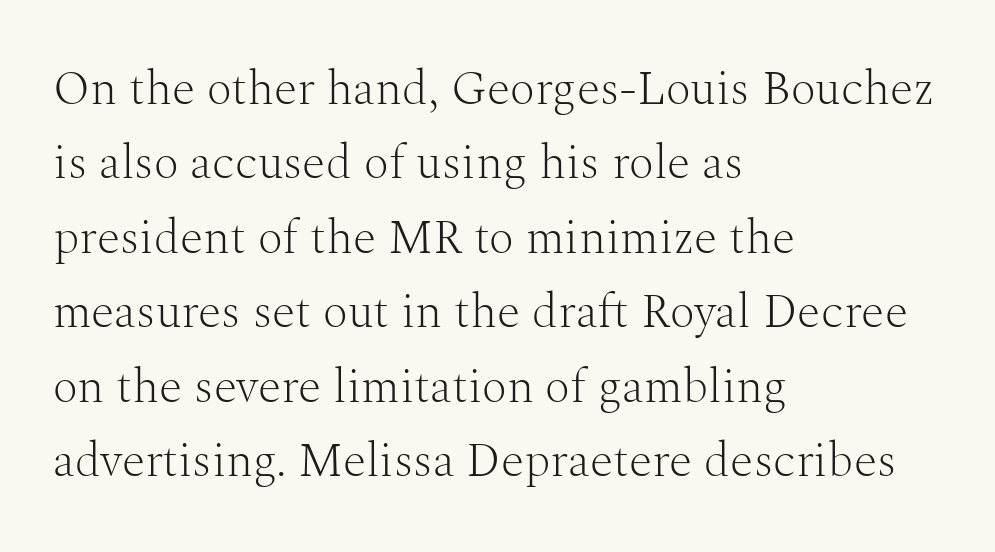
{"serif": "yes", "italic": "no", "bold": "no", "weight": "light", "width": "normal", "stroke_contrast": "medium", "x_height": "medium", "monospaced": "no", "underline": "no", "align": "left", "line_spacing": "normal", "line_spacing_ratio": 1.55, "letter_spacing": "normal", "letter_spacing_em": 0.0, "glyph_px": 48}
